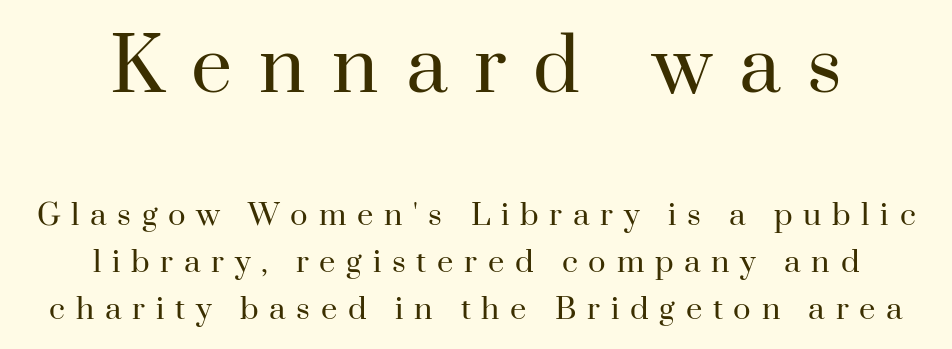
The face used here is proportionally spaced, like ordinary book or web type. Check under the words: just untouched page. Scale decreases going downward across the two blocks. Notice how the stems are strictly vertical — no italics here. Examine the stroke ends and you'll spot serifs.
